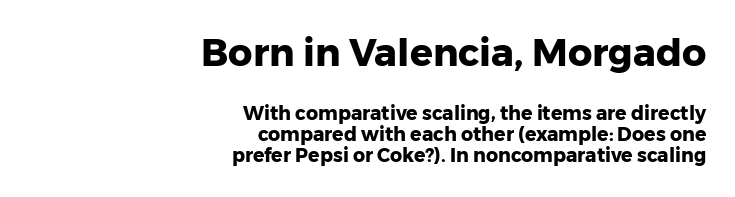
Think of a printed novel: that variable character pitch is what you see here. Whoever set this chose condensed vertical rhythm over breathing room. Notice how the stems are strictly vertical — no italics here. Type without underlining. I'd describe the lettering as bold — thick and assertive. The earlier block is typeset at a bigger size than the later block.
